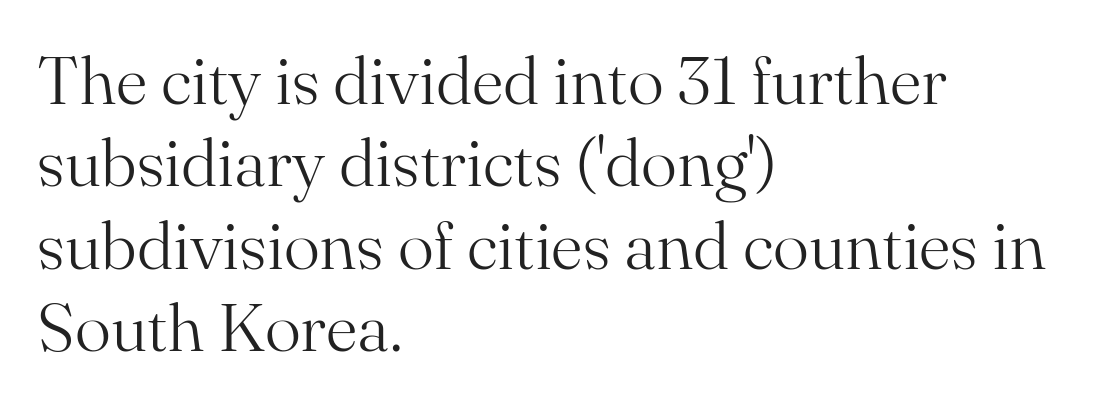
The horizontal fit of the characters is conventional and even. A roman cut, with each character standing at attention. The space directly below the letters is spotless. The face used here is proportionally spaced, like ordinary book or web type. Compared with a centered layout, this one pins lines to the left instead.
